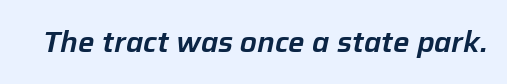
{"italic": "yes", "lean": "right", "slant_degrees": 12, "width": "normal", "stroke_contrast": "low", "x_height": "medium", "monospaced": "no", "underline": "no", "letter_spacing": "normal", "letter_spacing_em": 0.0, "glyph_px": 29}
